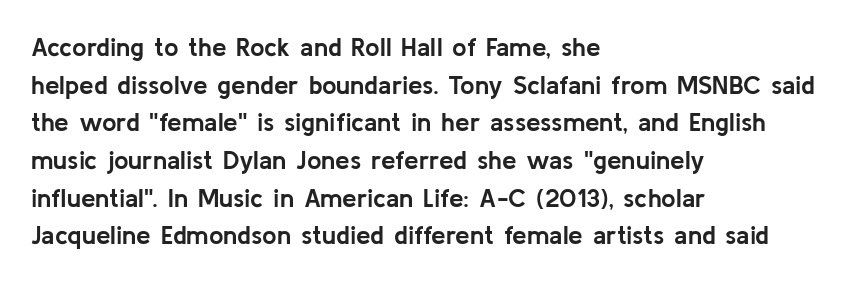
Q: Is the text bold? A: Yes.
Q: Is the text italic (slanted)? A: No, it is upright.
Q: Is the text underlined? A: No.
Q: How is the paragraph aligned? A: Left-aligned.
Q: Is the spacing between letters normal or unusually wide? A: Normal.
Q: Is the spacing between lines tight, normal or loose? A: Normal.
